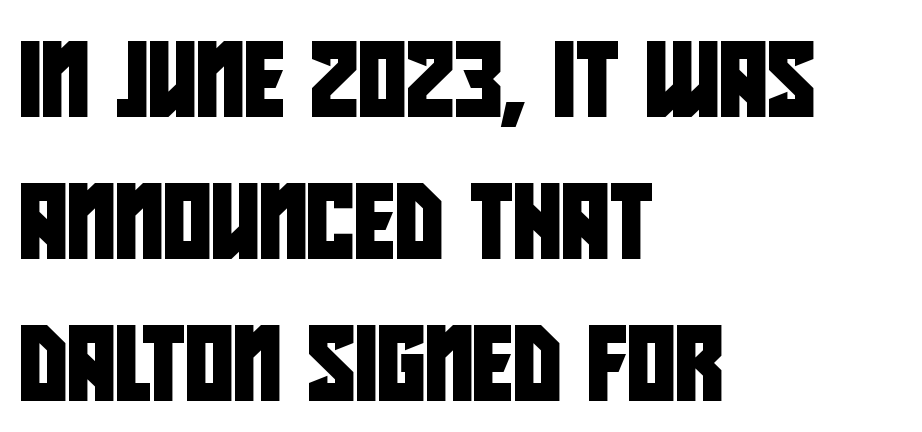
Beneath every word, the page is bare. Does the copy run flush right? No — it runs flush left. In terms of leading, this rendering errs on the spacious side. Serifs: no, the terminals of the letterforms are clean. What stands out about the letter spacing? Nothing — it is the standard amount. A typesetter would call this proportional, since set widths differ per character.
